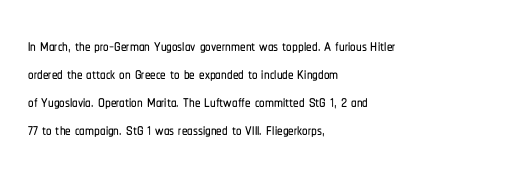
Style check: upright. Decoration check: the copy has no underline. The gaps between neighbouring characters are ordinary and unremarkable. This sample is left-justified, so line endings fall wherever the words run out. The rows are spaced the way most documents space them.
